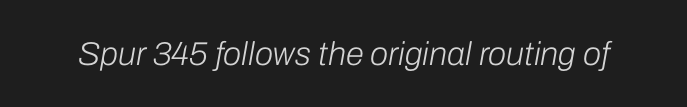
Q: Is the text bold? A: No.
Q: Is the text italic (slanted)? A: Yes, it leans right by about 10 degrees.
Q: Is the text underlined? A: No.
Q: Is the spacing between letters normal or unusually wide? A: Normal.
Q: Width (condensed, normal, or wide)? A: Normal.
Q: Stroke contrast? A: Low.
Q: x-height? A: Medium.
Q: Monospaced? A: No.
